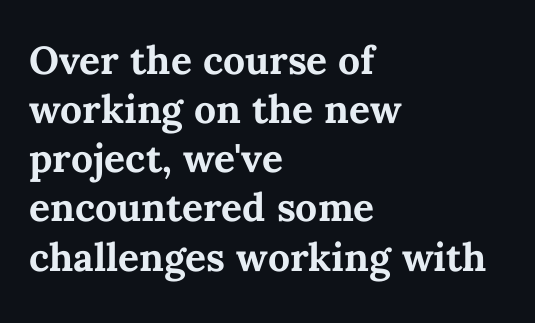
The image shows 39 px bold type, upright; set left-aligned, normal line spacing (1.26x), normal letter spacing, not underlined; medium stroke contrast and a medium x-height.
